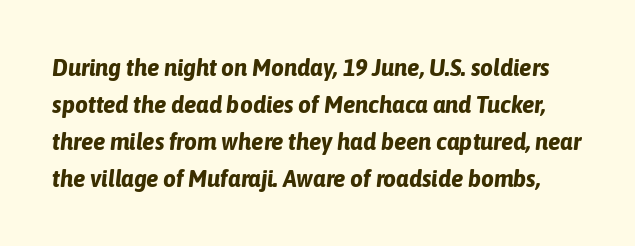
{"italic": "yes", "lean": "right", "slant_degrees": 6, "bold": "yes", "underline": "no", "line_spacing": "normal", "line_spacing_ratio": 1.48, "letter_spacing": "normal", "letter_spacing_em": 0.0, "glyph_px": 25}
